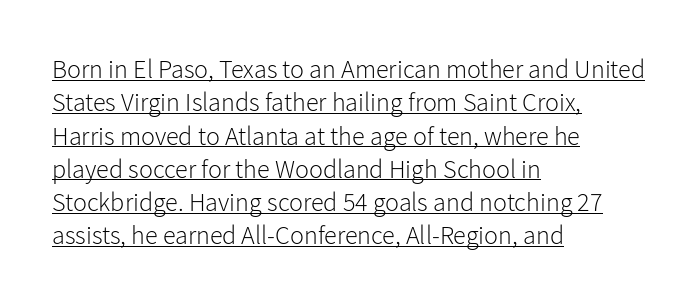
{"italic": "no", "bold": "no", "underline": "yes", "align": "left", "line_spacing": "normal", "line_spacing_ratio": 1.28, "letter_spacing": "normal", "letter_spacing_em": 0.0, "glyph_px": 26}
